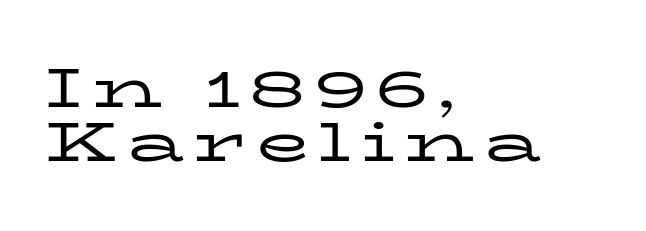
Q: Is the text bold? A: No.
Q: Is the text italic (slanted)? A: No, it is upright.
Q: Is the typeface a serif or a sans-serif typeface? A: Serif.
Q: Is the text underlined? A: No.
Q: How is the paragraph aligned? A: Left-aligned.
Q: Is the spacing between lines tight, normal or loose? A: Tight.
Q: Width (condensed, normal, or wide)? A: Wide.
Q: Stroke contrast? A: Low.
Q: x-height? A: Medium.
Q: Monospaced? A: No.
